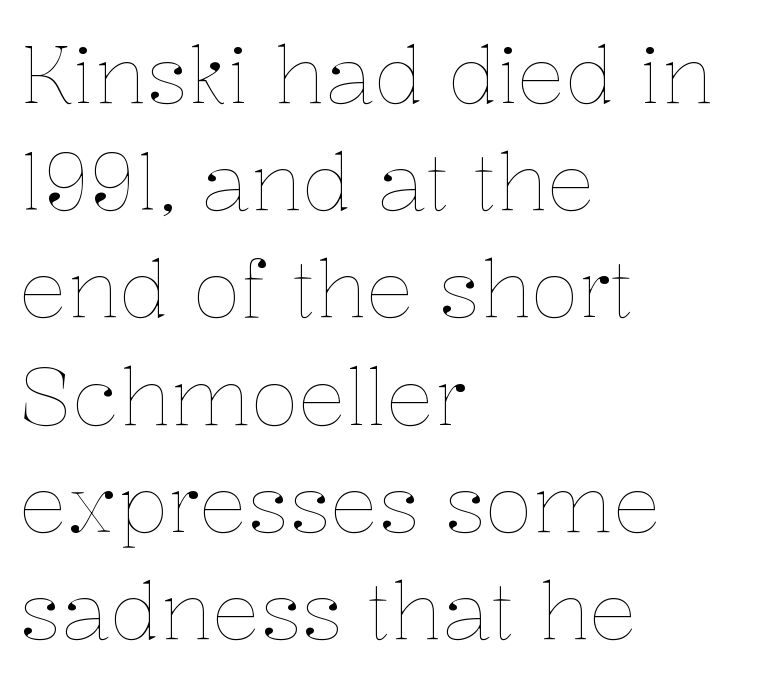
The passage shown is typed in a proportional face where columns would drift. Reading down the block, your eye returns to a fixed left position each line. Bold? No — there's no thickening of the strokes. There is no visible air inserted between adjacent glyphs. Check under the words: just untouched page.
